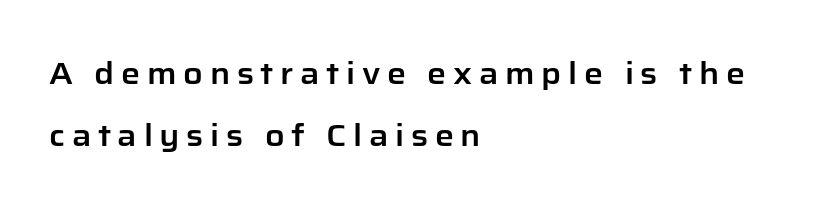
Q: Is the text italic (slanted)? A: No, it is upright.
Q: Is the typeface a serif or a sans-serif typeface? A: Sans-serif.
Q: Is the text underlined? A: No.
Q: How is the paragraph aligned? A: Left-aligned.
Q: Is the spacing between letters normal or unusually wide? A: Unusually wide.
Q: Is the spacing between lines tight, normal or loose? A: Loose.
Q: Width (condensed, normal, or wide)? A: Normal.
Q: Stroke contrast? A: Low.
Q: x-height? A: Medium.
Q: Monospaced? A: No.
